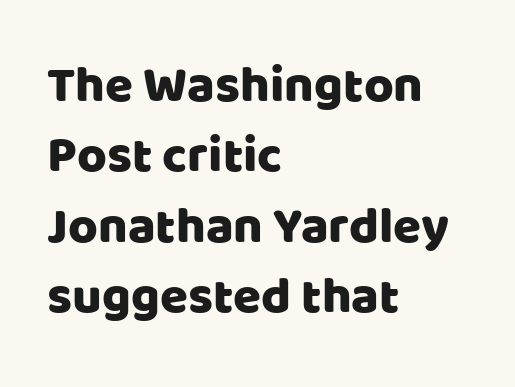
{"serif": "no", "italic": "no", "width": "normal", "stroke_contrast": "low", "x_height": "large", "monospaced": "no", "underline": "no", "align": "left", "line_spacing": "normal", "line_spacing_ratio": 1.38, "letter_spacing": "normal", "letter_spacing_em": 0.0, "glyph_px": 51}
